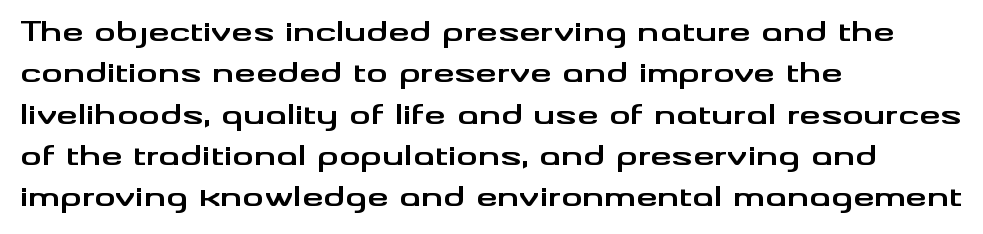
{"italic": "no", "bold": "yes", "underline": "no", "align": "left", "line_spacing": "normal", "line_spacing_ratio": 1.53, "letter_spacing": "normal", "letter_spacing_em": 0.0, "glyph_px": 27}
